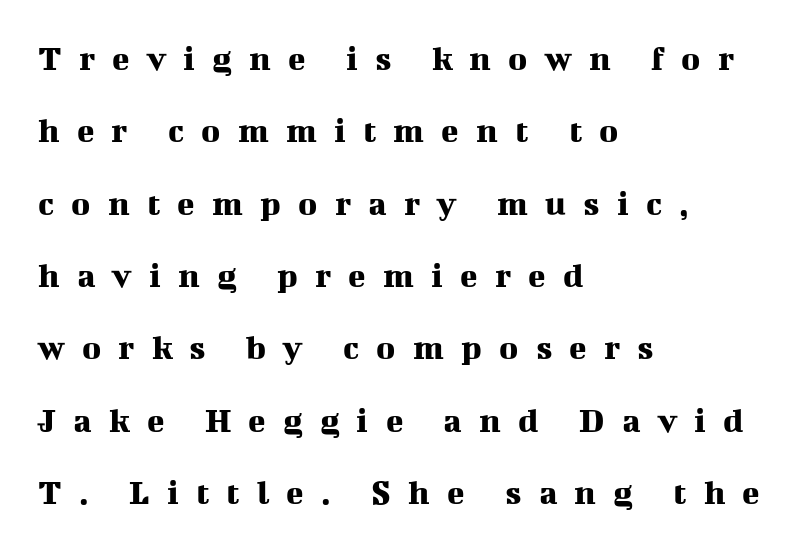
The image shows 36 px serif type, upright; set left-aligned, loose line spacing (2.01x), unusually wide letter spacing (+0.48 em), not underlined; medium stroke contrast and a medium x-height.
